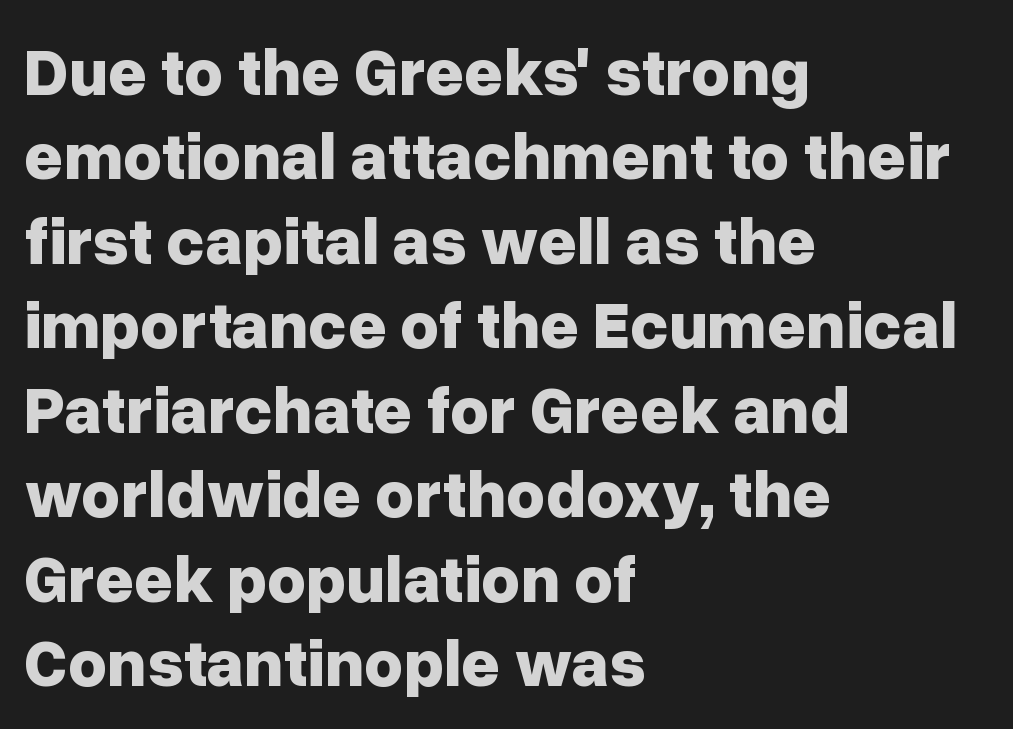
The image shows 67 px bold sans-serif type, upright; set left-aligned, normal line spacing (1.26x), normal letter spacing, not underlined; low stroke contrast and a medium x-height.
